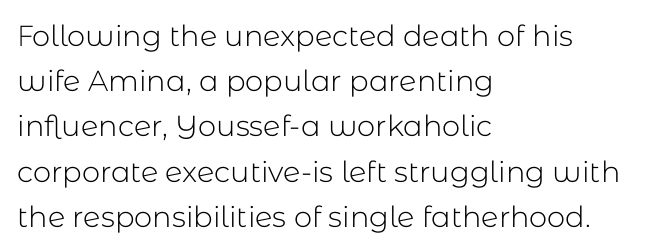
Q: Is the text bold? A: No.
Q: Is the text italic (slanted)? A: No, it is upright.
Q: Is the typeface a serif or a sans-serif typeface? A: Sans-serif.
Q: Is the text underlined? A: No.
Q: How is the paragraph aligned? A: Left-aligned.
Q: Is the spacing between letters normal or unusually wide? A: Normal.
Q: Is the spacing between lines tight, normal or loose? A: Normal.
Q: Width (condensed, normal, or wide)? A: Normal.
Q: Stroke contrast? A: Low.
Q: x-height? A: Medium.
Q: Monospaced? A: No.
